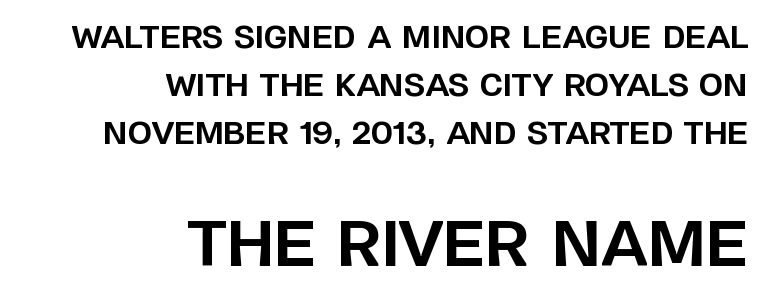
{"serif": "no", "italic": "no", "bold": "yes", "weight": "bold", "width": "normal", "stroke_contrast": "low", "x_height": "large", "monospaced": "no", "underline": "no", "align": "right", "line_spacing": "normal", "line_spacing_ratio": 1.55, "letter_spacing": "normal", "letter_spacing_em": 0.0, "larger_block": "second", "size_ratio": 2.0, "glyph_px": 62}
